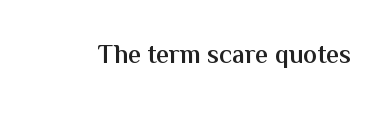
The image shows 26 px text type, upright; set normal letter spacing, not underlined.
